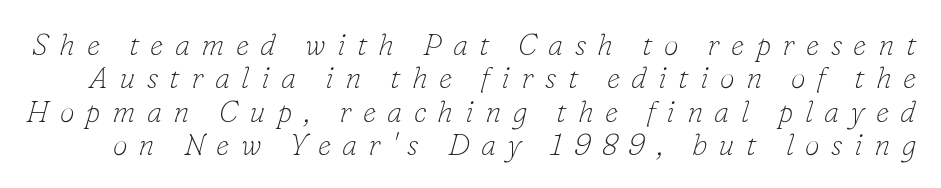
Q: Is the text bold? A: No.
Q: Is the text italic (slanted)? A: Yes, it leans right by about 16 degrees.
Q: Is the typeface a serif or a sans-serif typeface? A: Serif.
Q: Is the text underlined? A: No.
Q: Is the spacing between letters normal or unusually wide? A: Unusually wide.
Q: Is the spacing between lines tight, normal or loose? A: Tight.
Q: Width (condensed, normal, or wide)? A: Normal.
Q: Stroke contrast? A: Low.
Q: x-height? A: Small.
Q: Monospaced? A: No.
